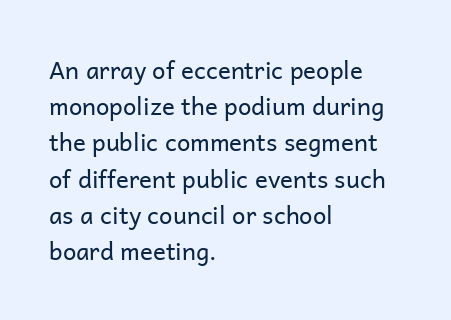
Q: Is the text bold? A: No.
Q: Is the text italic (slanted)? A: No, it is upright.
Q: Is the text underlined? A: No.
Q: How is the paragraph aligned? A: Left-aligned.
Q: Is the spacing between letters normal or unusually wide? A: Normal.
Q: Is the spacing between lines tight, normal or loose? A: Normal.
